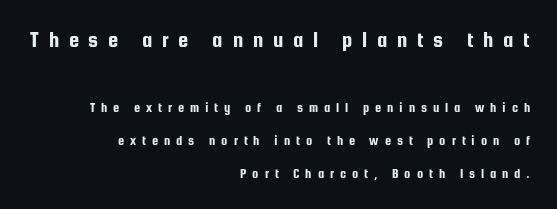
Q: Is the text italic (slanted)? A: No, it is upright.
Q: Is the text underlined? A: No.
Q: How is the paragraph aligned? A: Right-aligned.
Q: Is the spacing between letters normal or unusually wide? A: Unusually wide.
Q: Is the spacing between lines tight, normal or loose? A: Loose.
Q: Which block of text is set in a larger size, the first (top) or the second (bottom)? A: The first (top) one.
